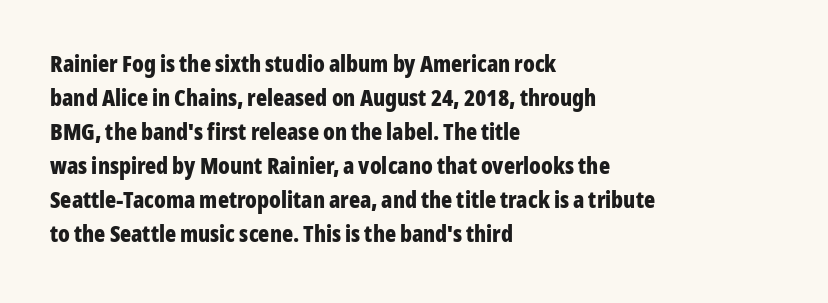
Q: Is the text bold? A: Yes.
Q: Is the text italic (slanted)? A: No, it is upright.
Q: Is the text underlined? A: No.
Q: How is the paragraph aligned? A: Left-aligned.
Q: Is the spacing between letters normal or unusually wide? A: Normal.
Q: Is the spacing between lines tight, normal or loose? A: Normal.
